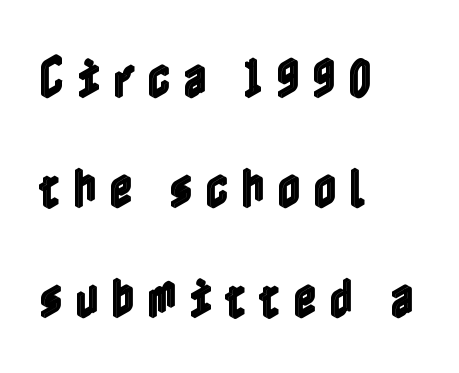
The image shows 45 px condensed type, upright; set left-aligned, loose line spacing (2.44x), unusually wide letter spacing (+0.28 em), not underlined; a medium x-height.
